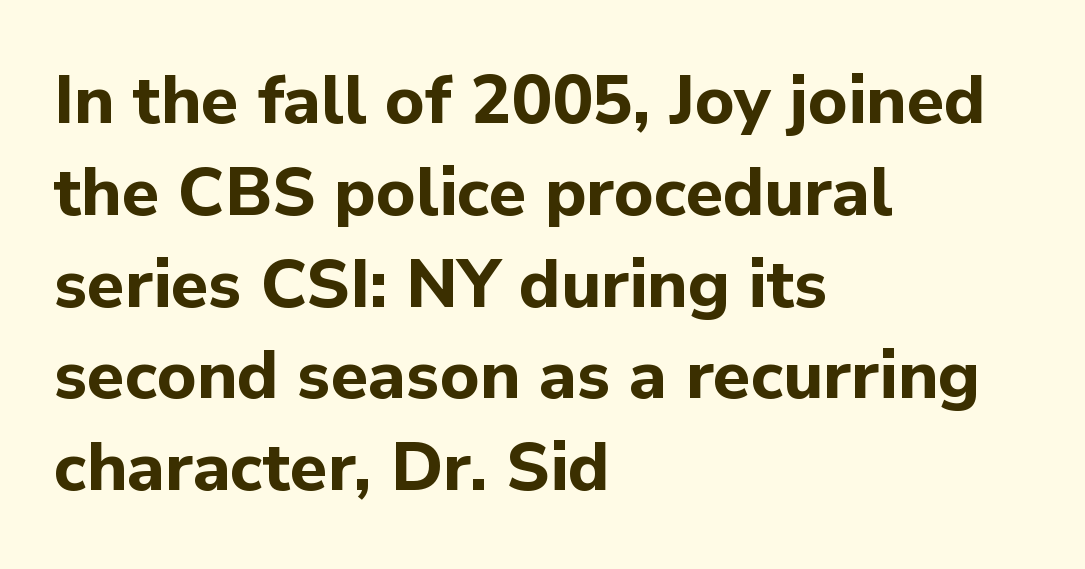
Compared with typical body copy, the letter spacing here is the same. Varying glyph widths throughout — classic text-font behaviour. Has an underline been added? It has not. In CSS terms this would be text-align: left. The type sits square on the baseline with zero lean. Observe the absence of serifs on each vertical stroke in this sample.
